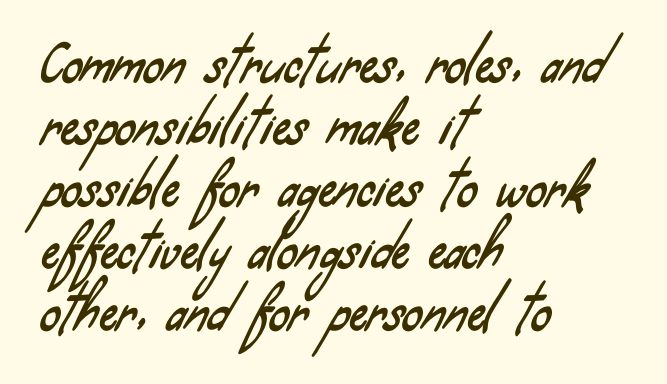
The image shows 50 px condensed sans-serif type; set left-aligned, line spacing 1.24x, normal letter spacing, not underlined; low stroke contrast and a small x-height.
